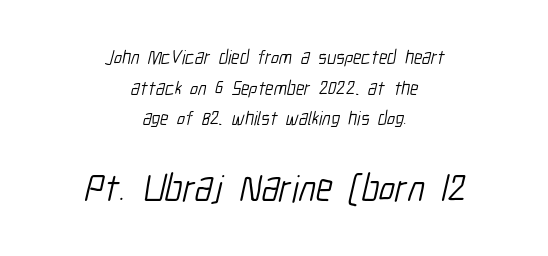
{"serif": "no", "bold": "no", "weight": "light", "width": "condensed", "stroke_contrast": "low", "x_height": "medium", "monospaced": "no", "underline": "no", "align": "center", "line_spacing": "normal", "line_spacing_ratio": 1.61, "letter_spacing": "normal", "letter_spacing_em": 0.0, "larger_block": "second", "size_ratio": 2.0, "glyph_px": 38}
